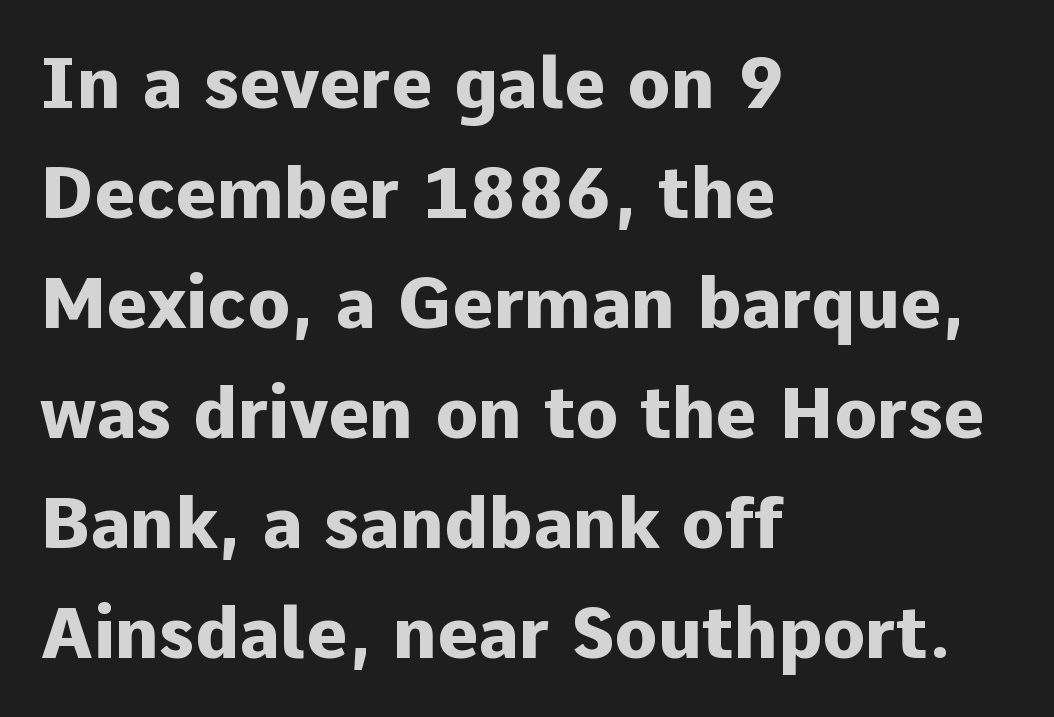
{"serif": "no", "italic": "no", "bold": "yes", "weight": "heavy", "width": "normal", "stroke_contrast": "low", "x_height": "medium", "monospaced": "no", "underline": "no", "align": "left", "line_spacing": "normal", "line_spacing_ratio": 1.55, "letter_spacing": "normal", "letter_spacing_em": 0.0, "glyph_px": 71}
